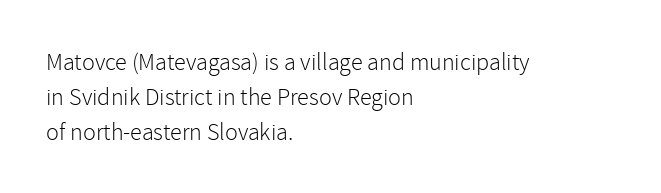
The image shows 24 px text type, upright; set left-aligned, normal line spacing (1.45x), normal letter spacing, not underlined.
